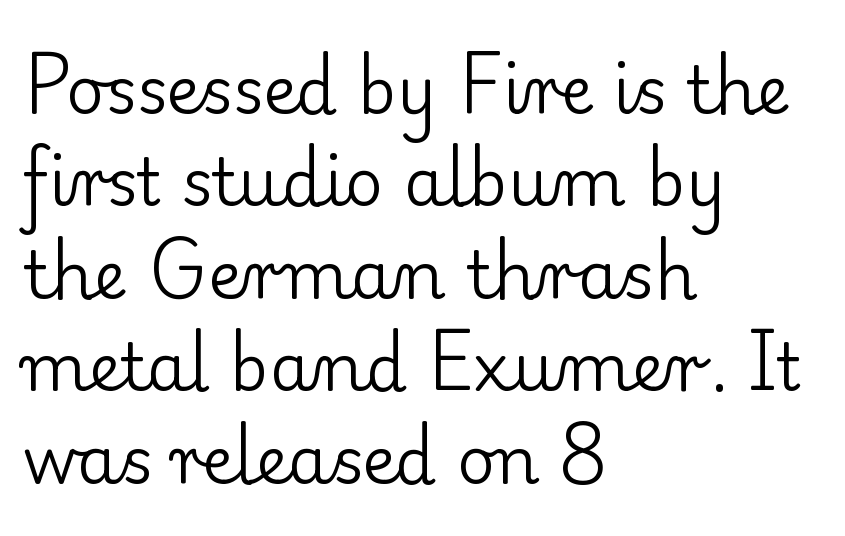
The image shows 66 px regular-weight serif type, upright; set left-aligned, normal line spacing (1.4x), normal letter spacing, not underlined; low stroke contrast and a small x-height.
